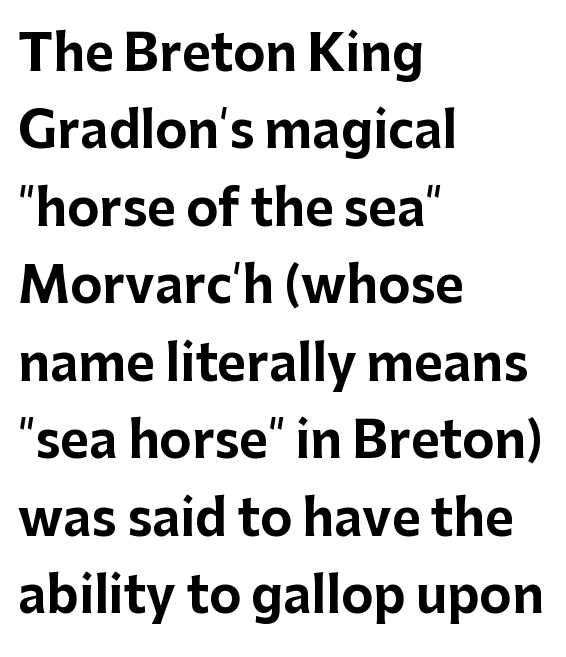
Teacher's note: observe the even left margin — that is flush-left alignment. Here the glyphs are tracked normally, forming tight word shapes. Tall strokes in this sample are plumb rather than angled. On the weight axis this lands at bold, roughly 700. Classification — sans serif. Beneath every word, the page is bare.
